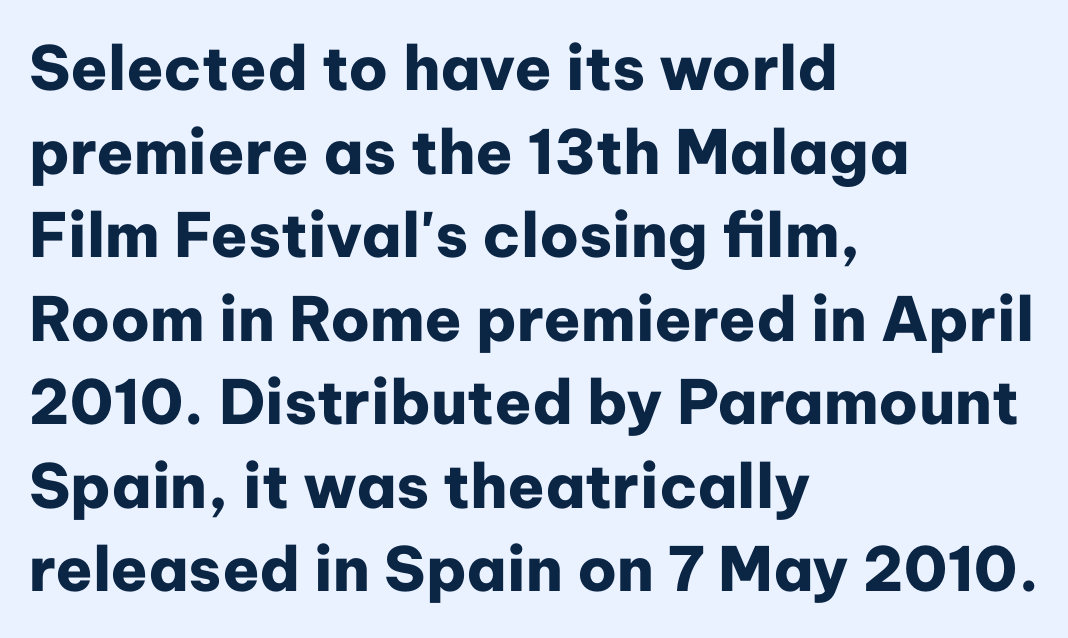
Q: Is the text bold? A: Yes.
Q: Is the text italic (slanted)? A: No, it is upright.
Q: Is the typeface a serif or a sans-serif typeface? A: Sans-serif.
Q: Is the text underlined? A: No.
Q: How is the paragraph aligned? A: Left-aligned.
Q: Is the spacing between letters normal or unusually wide? A: Normal.
Q: Is the spacing between lines tight, normal or loose? A: Normal.
Q: Width (condensed, normal, or wide)? A: Normal.
Q: Stroke contrast? A: Low.
Q: x-height? A: Medium.
Q: Monospaced? A: No.
